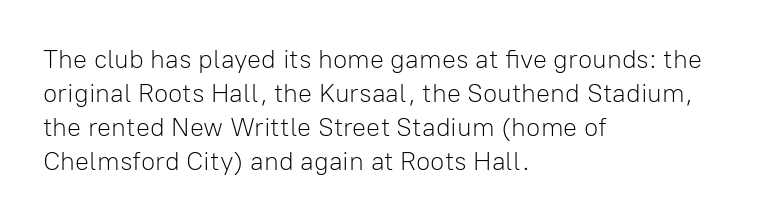
Q: Is the text bold? A: No.
Q: Is the text italic (slanted)? A: No, it is upright.
Q: Is the text underlined? A: No.
Q: How is the paragraph aligned? A: Left-aligned.
Q: Is the spacing between letters normal or unusually wide? A: Normal.
Q: Is the spacing between lines tight, normal or loose? A: Normal.
